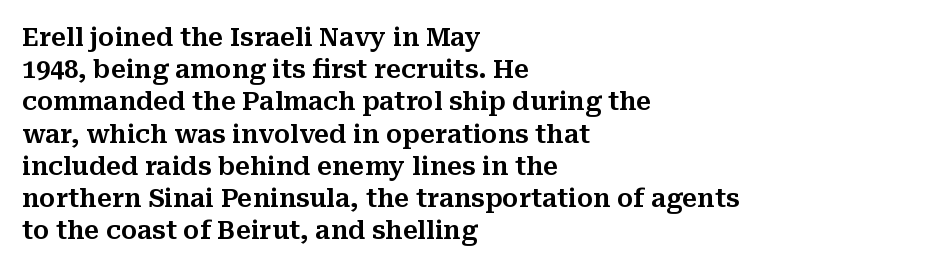
Q: Is the text italic (slanted)? A: No, it is upright.
Q: Is the text underlined? A: No.
Q: How is the paragraph aligned? A: Left-aligned.
Q: Is the spacing between letters normal or unusually wide? A: Normal.
Q: Is the spacing between lines tight, normal or loose? A: Normal.
